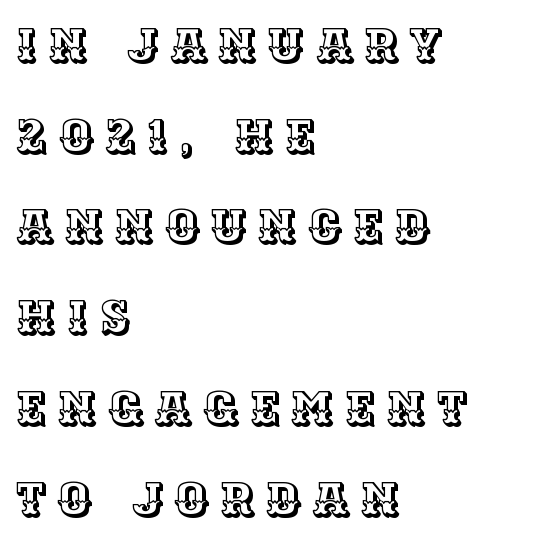
{"italic": "no", "width": "normal", "x_height": "large", "monospaced": "no", "underline": "no", "align": "left", "line_spacing": "loose", "line_spacing_ratio": 1.93, "letter_spacing": "wide", "letter_spacing_em": 0.23, "glyph_px": 47}
